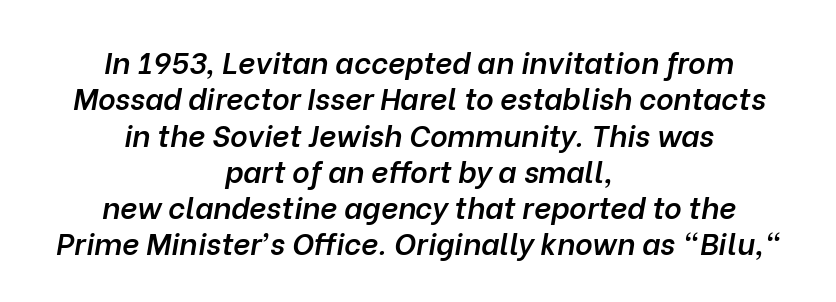
The image shows 30 px semibold type, italic (leaning right); set centered, line spacing 1.21x, normal letter spacing, not underlined; low stroke contrast and a medium x-height.
